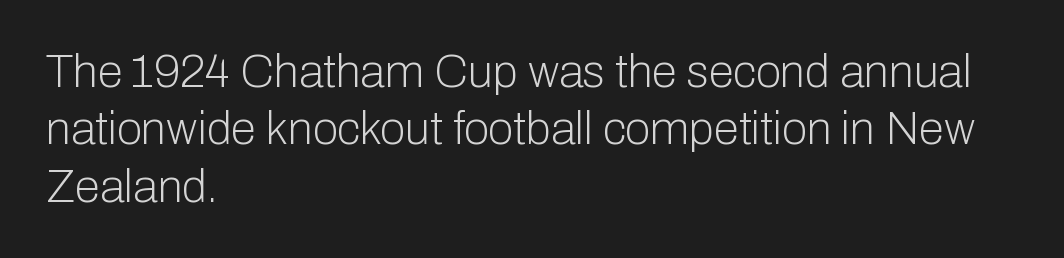
Nope, no serifs anywhere on these letters. The vertical gap from one line to the next is medium. Anything drawn beneath the words? Only blank space. The letters advance in unequal steps, a hallmark of proportional type. Caption: multi-line text, flush left, ragged right. Italic: no, the glyphs are upright roman.
